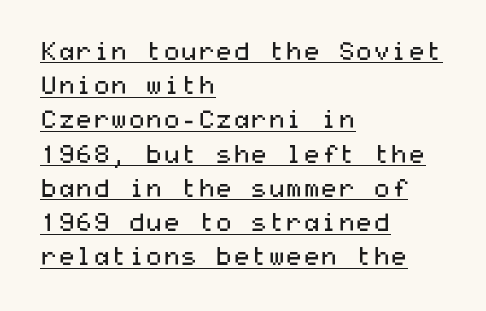
Q: Is the text bold? A: No.
Q: Is the text italic (slanted)? A: No, it is upright.
Q: Is the text underlined? A: Yes.
Q: How is the paragraph aligned? A: Left-aligned.
Q: Is the spacing between letters normal or unusually wide? A: Normal.
Q: Is the spacing between lines tight, normal or loose? A: Normal.
